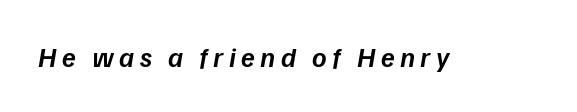
Q: Is the text bold? A: Semi-bold.
Q: Is the text italic (slanted)? A: Yes, it leans right by about 9 degrees.
Q: Is the text underlined? A: No.
Q: Width (condensed, normal, or wide)? A: Normal.
Q: Stroke contrast? A: Low.
Q: x-height? A: Medium.
Q: Monospaced? A: No.
